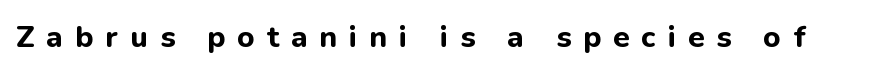
The passage shown is typed in a proportional face where columns would drift. When letters stand straight like this, we call the style roman or upright. Glyph-to-glyph distance is far greater than everyday printed text. A full-strength bold gives these letters their thick strokes. The glyphs are unaccompanied by any horizontal stroke below them. What kind of face is this? One without serifs — a sans.
